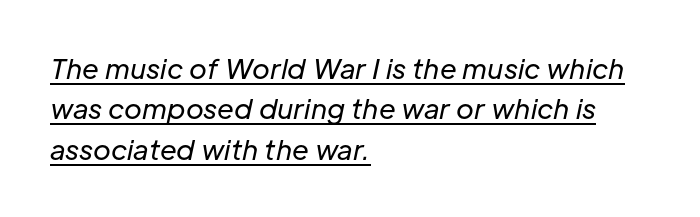
Q: Is the text bold? A: No.
Q: Is the text italic (slanted)? A: Yes, it leans right by about 12 degrees.
Q: Is the text underlined? A: Yes.
Q: How is the paragraph aligned? A: Left-aligned.
Q: Is the spacing between letters normal or unusually wide? A: Normal.
Q: Is the spacing between lines tight, normal or loose? A: Normal.
